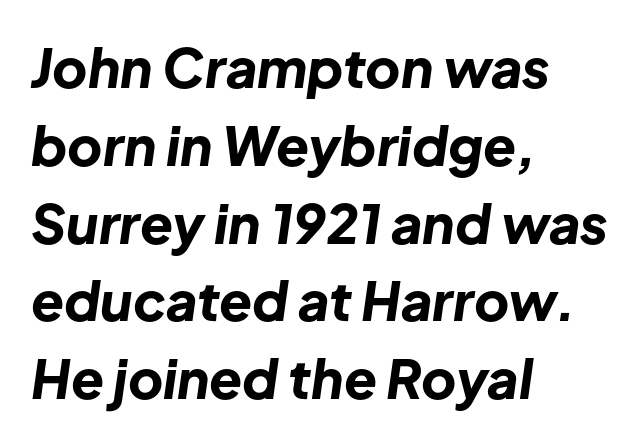
The image shows 54 px bold type, italic (leaning right); set left-aligned, normal line spacing (1.44x), normal letter spacing, not underlined; low stroke contrast and a medium x-height.
